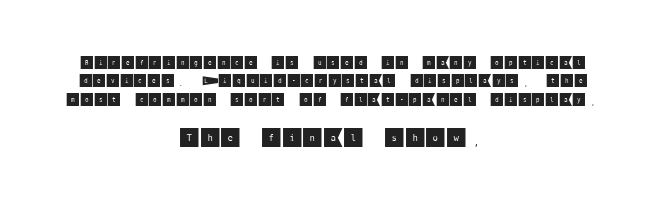
Q: Is the text italic (slanted)? A: No, it is upright.
Q: Is the text underlined? A: No.
Q: How is the paragraph aligned? A: Centered.
Q: Is the spacing between letters normal or unusually wide? A: Normal.
Q: Is the spacing between lines tight, normal or loose? A: Normal.
Q: Which block of text is set in a larger size, the first (top) or the second (bottom)? A: The second (bottom) one.
